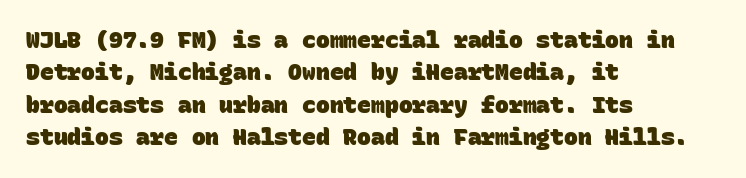
Teacher's note: observe the even left margin — that is flush-left alignment. This is heavy type, rendered in bold. Compared with typical body copy, the letter spacing here is the same. Is there much room between lines? A standard amount, neither cramped nor airy. Lines of text with bare space underneath.
